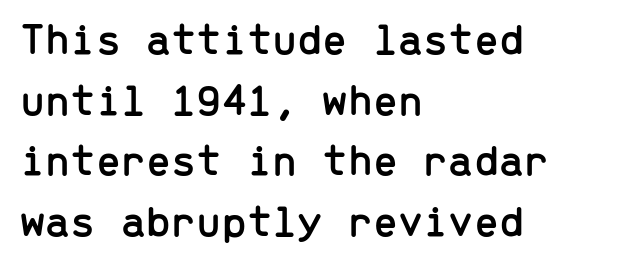
Q: Is the text italic (slanted)? A: No, it is upright.
Q: Is the typeface a serif or a sans-serif typeface? A: Sans-serif.
Q: Is the text underlined? A: No.
Q: How is the paragraph aligned? A: Left-aligned.
Q: Is the spacing between letters normal or unusually wide? A: Normal.
Q: Is the spacing between lines tight, normal or loose? A: Normal.
Q: Width (condensed, normal, or wide)? A: Normal.
Q: Stroke contrast? A: Low.
Q: x-height? A: Medium.
Q: Monospaced? A: Yes.
